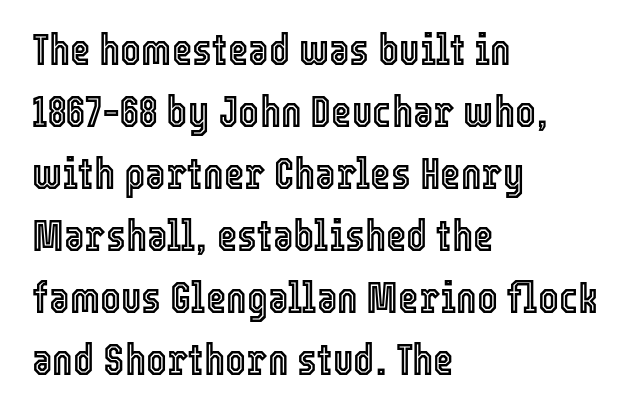
{"italic": "no", "width": "condensed", "x_height": "medium", "monospaced": "no", "underline": "no", "align": "left", "line_spacing": "normal", "line_spacing_ratio": 1.41, "letter_spacing": "normal", "letter_spacing_em": 0.0, "glyph_px": 44}
